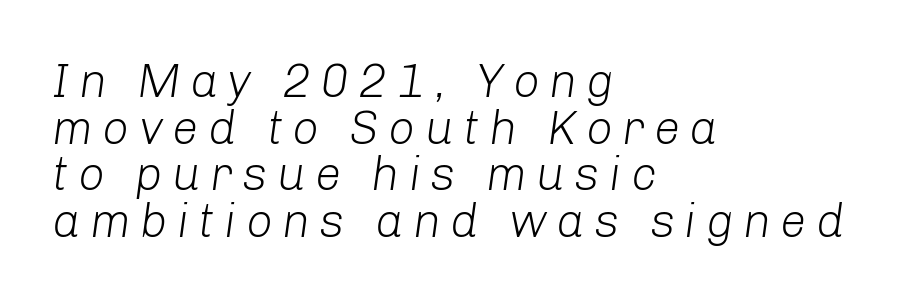
Q: Is the text bold? A: No.
Q: Is the text italic (slanted)? A: Yes, it leans right by about 8 degrees.
Q: Is the text underlined? A: No.
Q: How is the paragraph aligned? A: Left-aligned.
Q: Is the spacing between letters normal or unusually wide? A: Unusually wide.
Q: Is the spacing between lines tight, normal or loose? A: Tight.
Q: Width (condensed, normal, or wide)? A: Normal.
Q: Stroke contrast? A: Low.
Q: x-height? A: Medium.
Q: Monospaced? A: No.
